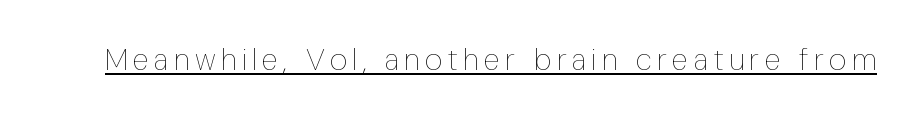
Posture: straight, roman, zero tilt. The weight would be labelled regular, book, light, or lighter still. The specimen includes a rule beneath the text block's lines. The letters advance in unequal steps, a hallmark of proportional type.
